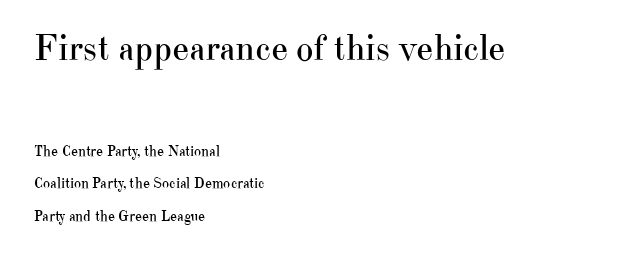
{"serif": "yes", "italic": "no", "bold": "no", "weight": "regular", "width": "normal", "stroke_contrast": "high", "x_height": "small", "monospaced": "no", "underline": "no", "align": "left", "line_spacing": "loose", "line_spacing_ratio": 2.19, "letter_spacing": "normal", "letter_spacing_em": 0.0, "larger_block": "first", "size_ratio": 2.47, "glyph_px": 37}
